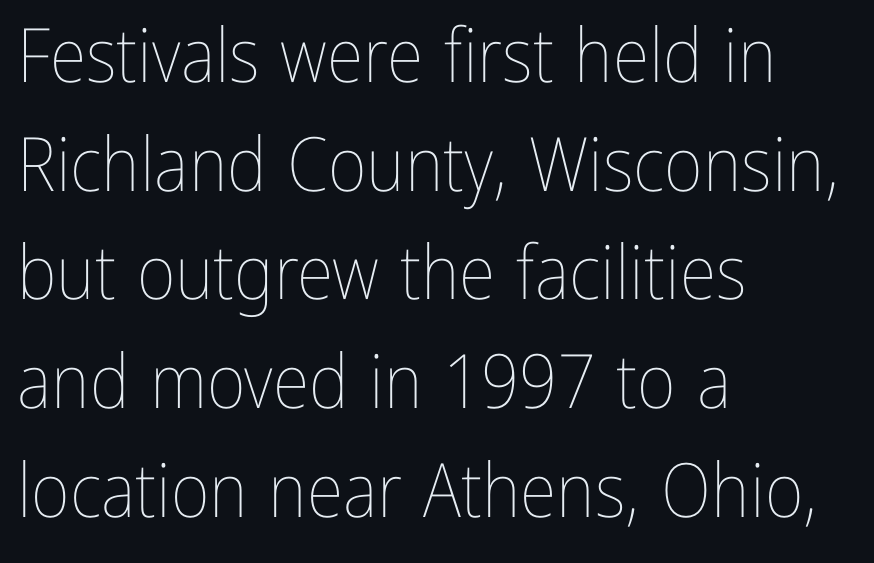
Q: Is the text bold? A: No.
Q: Is the text italic (slanted)? A: No, it is upright.
Q: Is the text underlined? A: No.
Q: How is the paragraph aligned? A: Left-aligned.
Q: Is the spacing between letters normal or unusually wide? A: Normal.
Q: Is the spacing between lines tight, normal or loose? A: Normal.
Q: Width (condensed, normal, or wide)? A: Condensed.
Q: Stroke contrast? A: Low.
Q: x-height? A: Medium.
Q: Monospaced? A: No.
